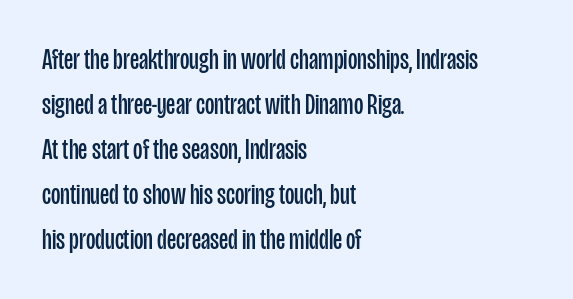
Q: Is the text bold? A: No.
Q: Is the text italic (slanted)? A: No, it is upright.
Q: Is the typeface a serif or a sans-serif typeface? A: Sans-serif.
Q: Is the text underlined? A: No.
Q: How is the paragraph aligned? A: Left-aligned.
Q: Is the spacing between letters normal or unusually wide? A: Normal.
Q: Is the spacing between lines tight, normal or loose? A: Normal.
Q: Width (condensed, normal, or wide)? A: Condensed.
Q: Stroke contrast? A: Low.
Q: x-height? A: Large.
Q: Monospaced? A: No.
